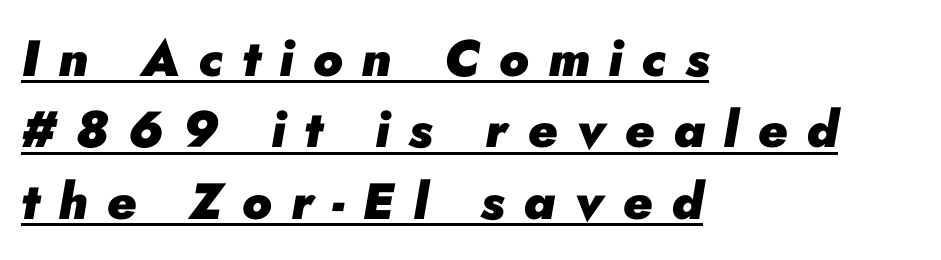
{"italic": "yes", "lean": "right", "slant_degrees": 10, "bold": "yes", "weight": "heavy", "width": "normal", "stroke_contrast": "low", "x_height": "small", "monospaced": "no", "underline": "yes", "align": "left", "line_spacing": "normal", "line_spacing_ratio": 1.4, "letter_spacing": "wide", "letter_spacing_em": 0.37, "glyph_px": 51}
